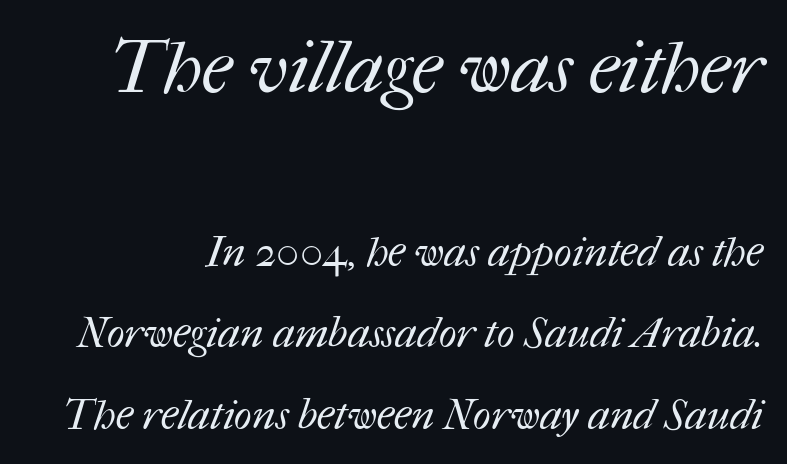
The image shows 74 px regular-weight type; set loose line spacing (1.94x), normal letter spacing, not underlined; the first (top) block is 1.76x larger; medium stroke contrast and a medium x-height.
